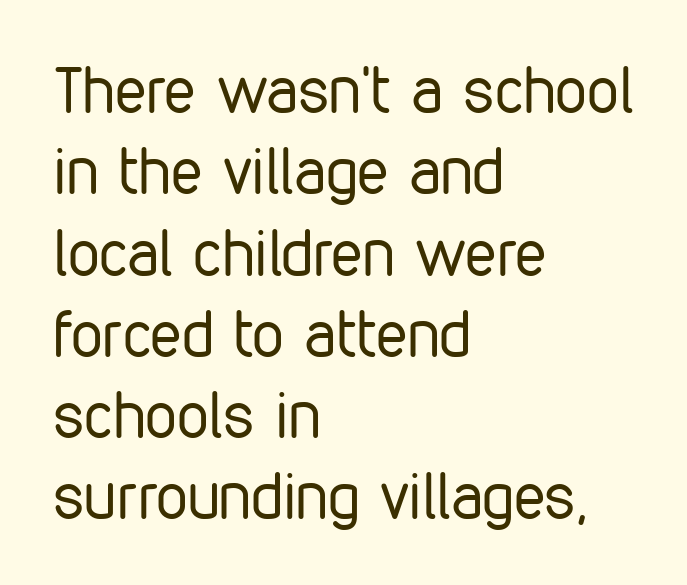
The image shows 64 px regular-weight, condensed sans-serif type, upright; set left-aligned, normal line spacing (1.27x), normal letter spacing, not underlined; low stroke contrast and a medium x-height.
